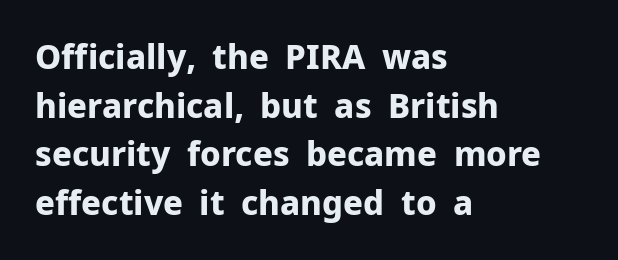
Q: Is the text bold? A: Yes.
Q: Is the text italic (slanted)? A: No, it is upright.
Q: Is the typeface a serif or a sans-serif typeface? A: Sans-serif.
Q: Is the text underlined? A: No.
Q: How is the paragraph aligned? A: Left-aligned.
Q: Is the spacing between letters normal or unusually wide? A: Normal.
Q: Is the spacing between lines tight, normal or loose? A: Normal.
Q: Width (condensed, normal, or wide)? A: Normal.
Q: Stroke contrast? A: Low.
Q: x-height? A: Medium.
Q: Monospaced? A: No.
